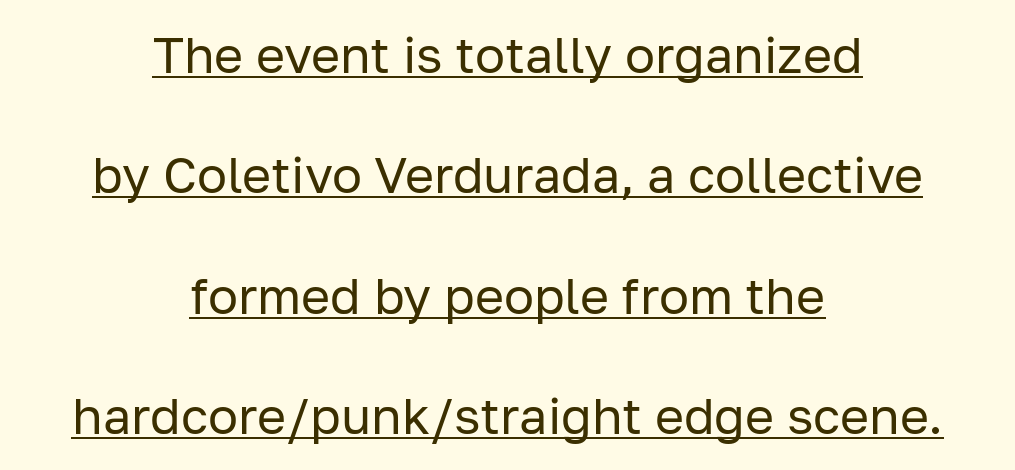
Q: Is the text bold? A: No.
Q: Is the text italic (slanted)? A: No, it is upright.
Q: Is the typeface a serif or a sans-serif typeface? A: Sans-serif.
Q: Is the text underlined? A: Yes.
Q: How is the paragraph aligned? A: Centered.
Q: Is the spacing between letters normal or unusually wide? A: Normal.
Q: Is the spacing between lines tight, normal or loose? A: Loose.
Q: Width (condensed, normal, or wide)? A: Normal.
Q: Stroke contrast? A: Low.
Q: x-height? A: Medium.
Q: Monospaced? A: No.
